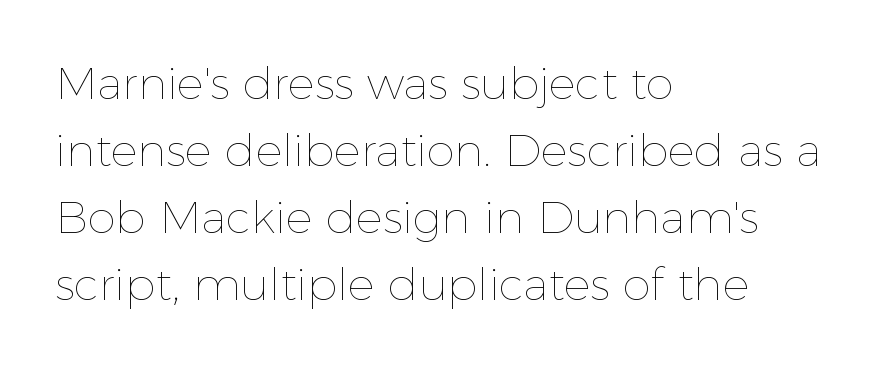
The image shows 45 px thin type, upright; set left-aligned, normal line spacing (1.49x), normal letter spacing, not underlined; a medium x-height.
